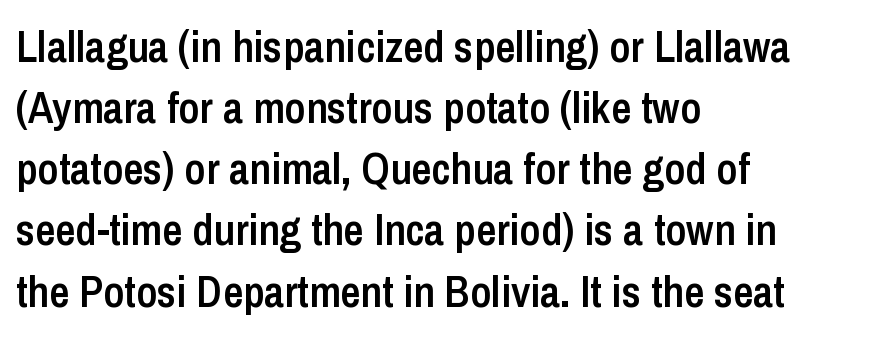
{"serif": "no", "italic": "no", "bold": "semi", "weight": "semibold", "width": "condensed", "stroke_contrast": "low", "x_height": "medium", "monospaced": "no", "underline": "no", "align": "left", "line_spacing": "normal", "line_spacing_ratio": 1.39, "letter_spacing": "normal", "letter_spacing_em": 0.0, "glyph_px": 44}
